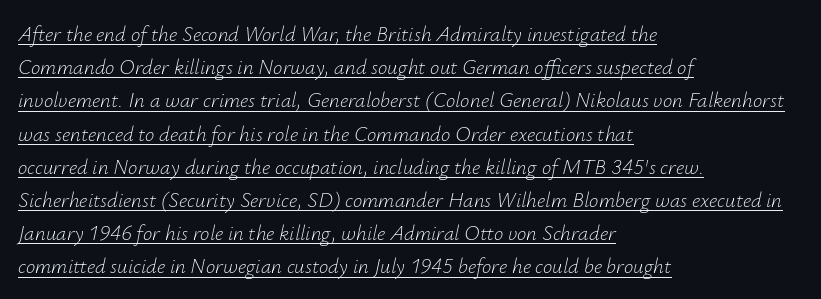
The image shows 21 px text type, italic (leaning right); set left-aligned, normal line spacing (1.58x), normal letter spacing, underlined.
